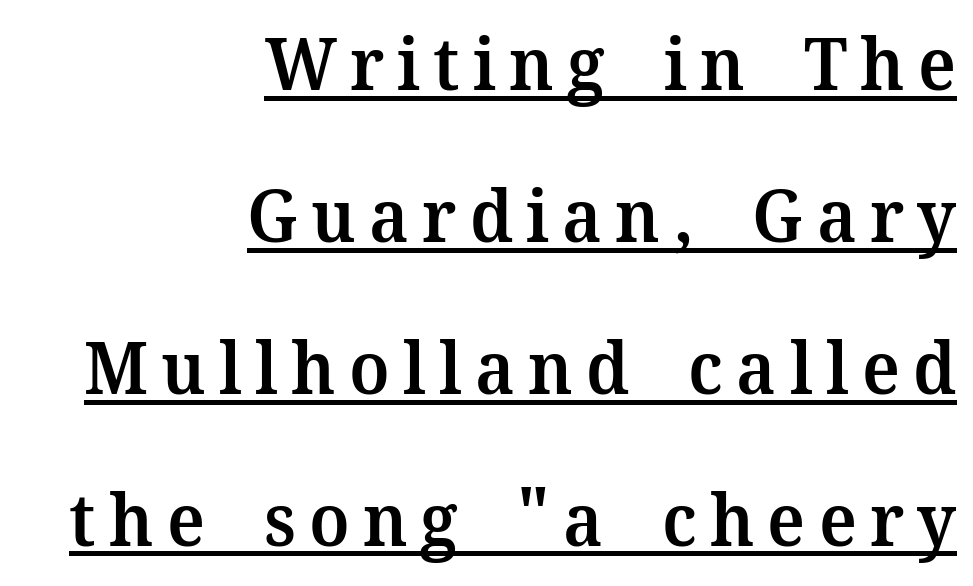
The image shows 73 px semibold serif type, upright; set right-aligned, loose line spacing (2.08x), underlined; medium stroke contrast and a medium x-height.
